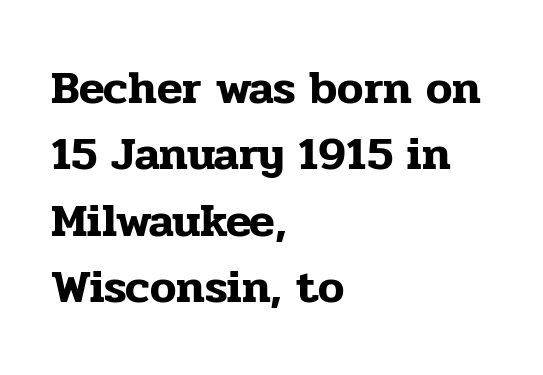
{"serif": "yes", "italic": "no", "width": "normal", "stroke_contrast": "low", "x_height": "medium", "monospaced": "no", "underline": "no", "align": "left", "line_spacing": "normal", "line_spacing_ratio": 1.41, "letter_spacing": "normal", "letter_spacing_em": 0.0, "glyph_px": 47}
